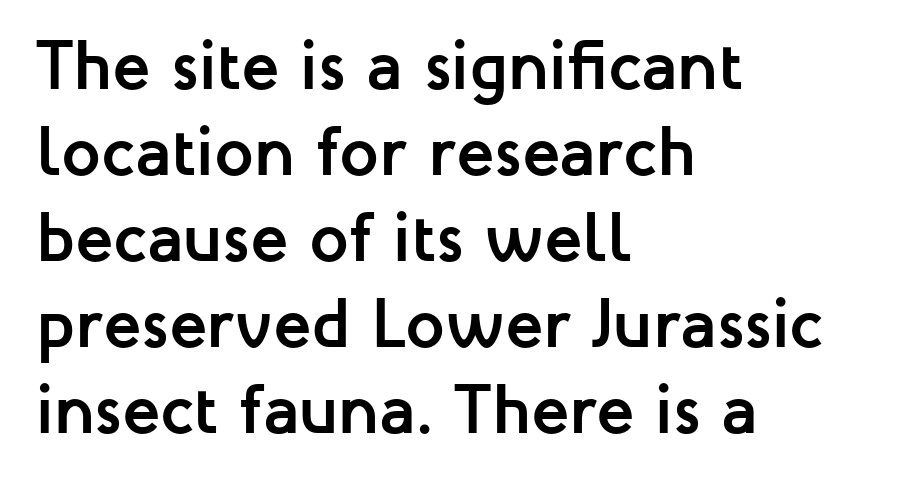
The image shows 70 px semibold sans-serif type, upright; set left-aligned, line spacing 1.23x, normal letter spacing, not underlined; low stroke contrast and a medium x-height.
